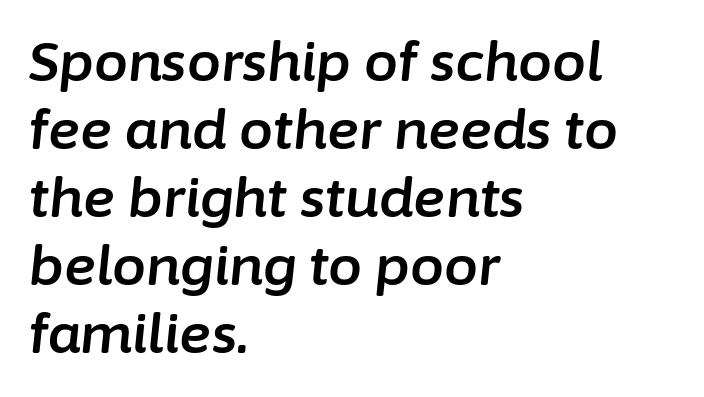
Do the characters align in a grid? No, the font is proportional. Clear beneath every line of the passage. This is oblique type, the kind used for emphasis or titles. Vertical spacing — default. Alignment: flush left.
